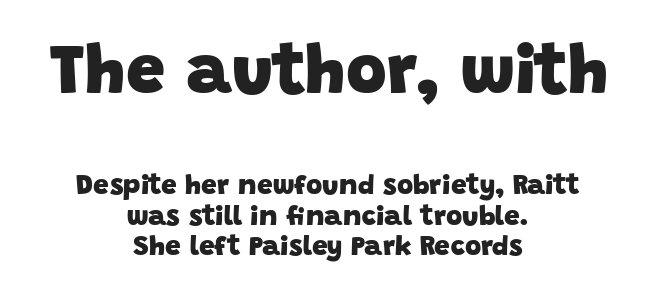
Look at the tracking — it's just the regular setting, nothing added. Do the characters align in a grid? No, the font is proportional. Summary of vertical rhythm: compact, with narrow interline spacing. Rule under the text: the space is simply empty. You get the large type first, then a drop to smaller type. Does the type have serifs? No, each stem ends abruptly.
